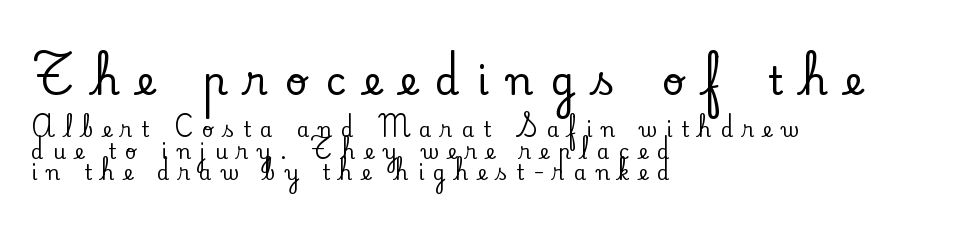
{"serif": "yes", "italic": "no", "width": "normal", "stroke_contrast": "low", "x_height": "small", "monospaced": "no", "underline": "no", "align": "left", "line_spacing": "tight", "line_spacing_ratio": 1.09, "letter_spacing": "wide", "letter_spacing_em": 0.46, "larger_block": "first", "size_ratio": 1.95, "glyph_px": 39}
